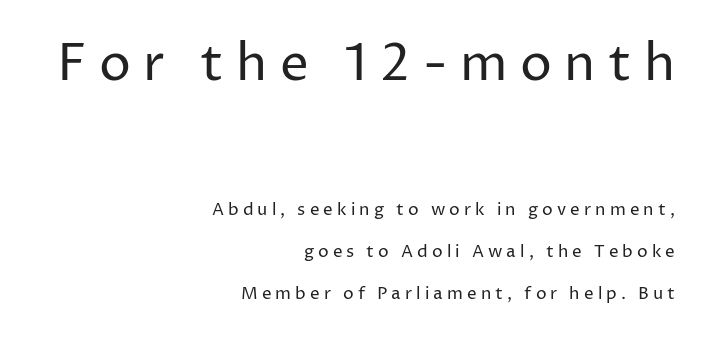
The image shows 51 px regular-weight sans-serif type, upright; set right-aligned, loose line spacing (2.49x), unusually wide letter spacing (+0.24 em), not underlined; the first (top) block is 3.0x larger; low stroke contrast and a medium x-height.
